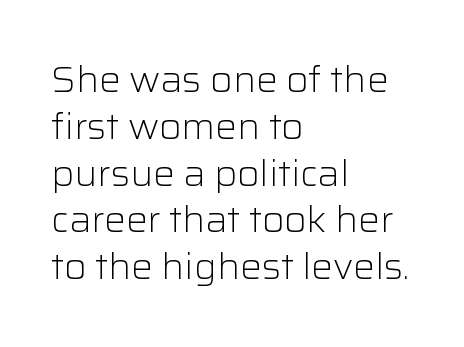
{"serif": "no", "italic": "no", "bold": "no", "weight": "light", "width": "normal", "stroke_contrast": "low", "x_height": "medium", "monospaced": "no", "underline": "no", "align": "left", "line_spacing": "normal", "line_spacing_ratio": 1.3, "letter_spacing": "normal", "letter_spacing_em": 0.0, "glyph_px": 36}
